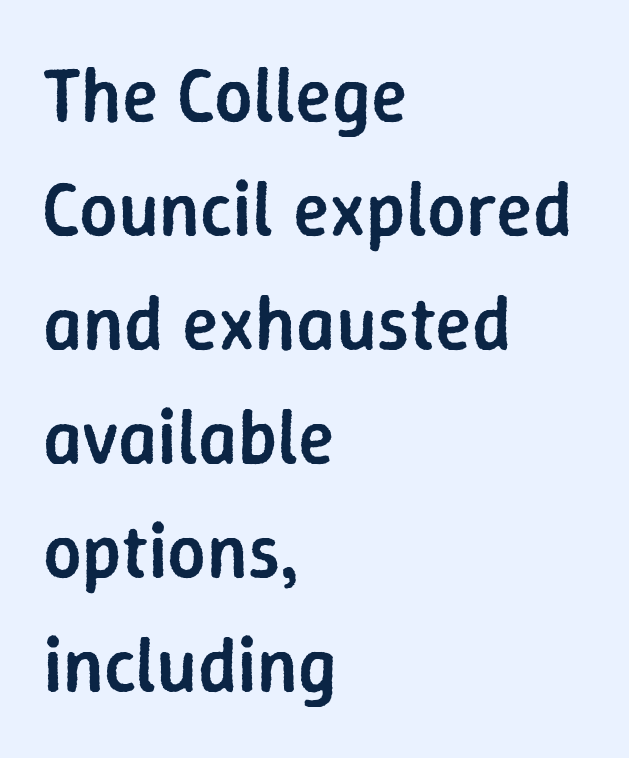
The image shows 76 px semibold sans-serif type, upright; set left-aligned, normal line spacing (1.5x), normal letter spacing, not underlined; low stroke contrast and a medium x-height.
